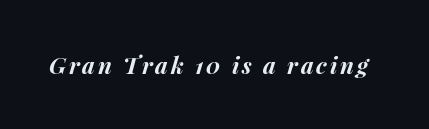
{"italic": "yes", "lean": "right", "slant_degrees": 15, "bold": "yes", "underline": "no", "glyph_px": 23}
